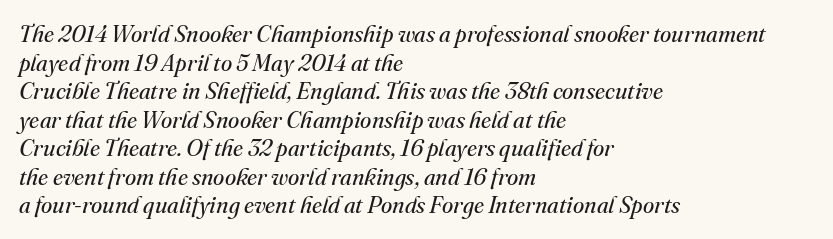
The image shows 23 px text type, italic (leaning right); set left-aligned, line spacing 1.24x, normal letter spacing, not underlined.
